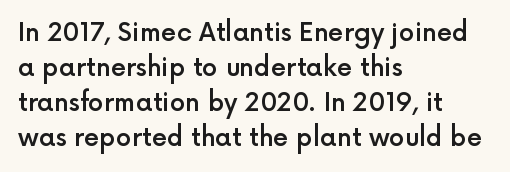
The image shows 25 px text type, upright; set left-aligned, normal line spacing (1.4x), normal letter spacing, not underlined.
